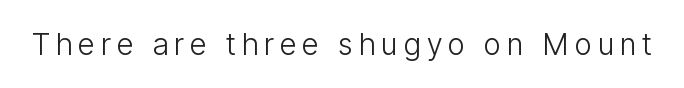
Letterform terminals end flat and unadorned throughout the passage. Nobody drew a line under any word here. You could not count columns in this text — the font is proportionally spaced. The tracking reads as deliberately expanded to a designer's eye.
